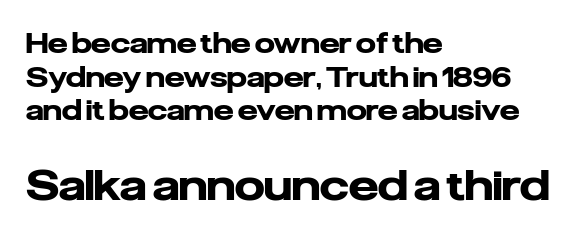
{"serif": "no", "italic": "no", "bold": "yes", "weight": "heavy", "width": "normal", "stroke_contrast": "low", "x_height": "medium", "monospaced": "no", "underline": "no", "align": "left", "line_spacing_ratio": 1.2, "letter_spacing": "normal", "letter_spacing_em": 0.0, "larger_block": "second", "size_ratio": 1.5, "glyph_px": 42}
